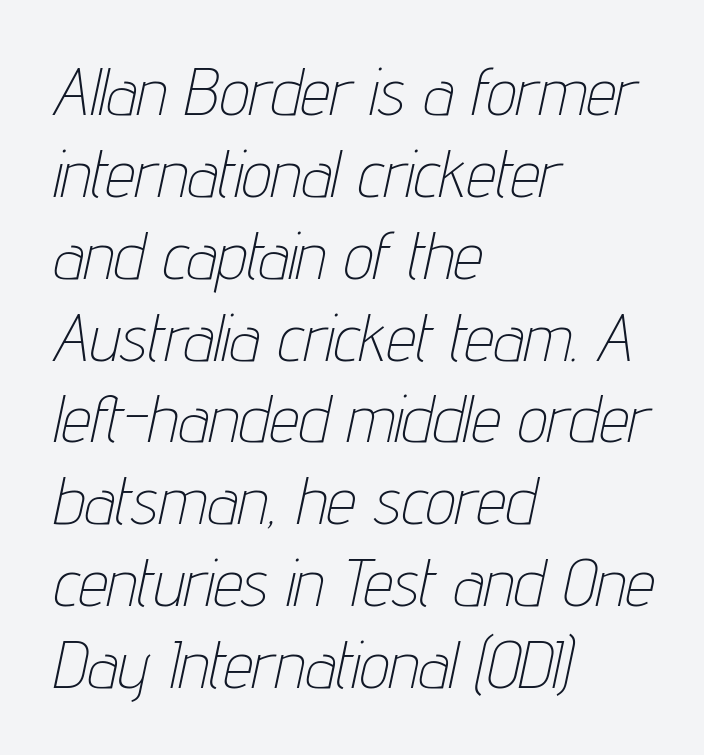
The image shows 66 px thin, condensed type, italic (leaning right); set left-aligned, line spacing 1.24x, normal letter spacing, not underlined; low stroke contrast and a medium x-height.
